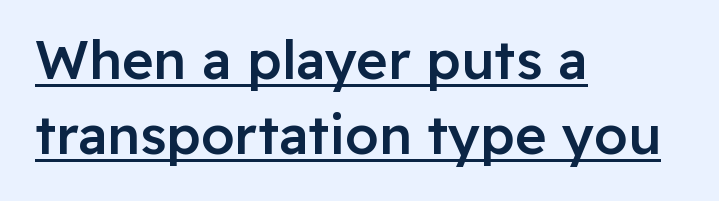
The image shows 54 px semibold sans-serif type, upright; set left-aligned, normal line spacing (1.39x), normal letter spacing, underlined; low stroke contrast and a medium x-height.
